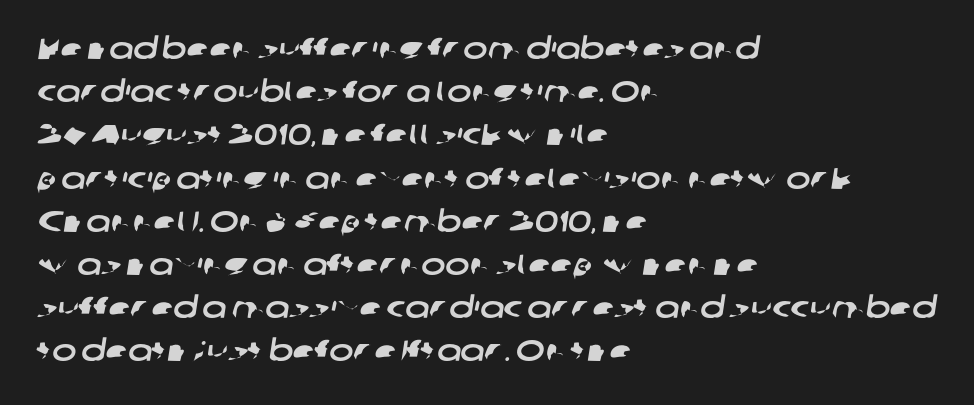
{"serif": "no", "width": "wide", "stroke_contrast": "low", "x_height": "medium", "monospaced": "no", "underline": "no", "align": "left", "line_spacing": "normal", "line_spacing_ratio": 1.49, "letter_spacing": "normal", "letter_spacing_em": 0.0, "glyph_px": 29}
